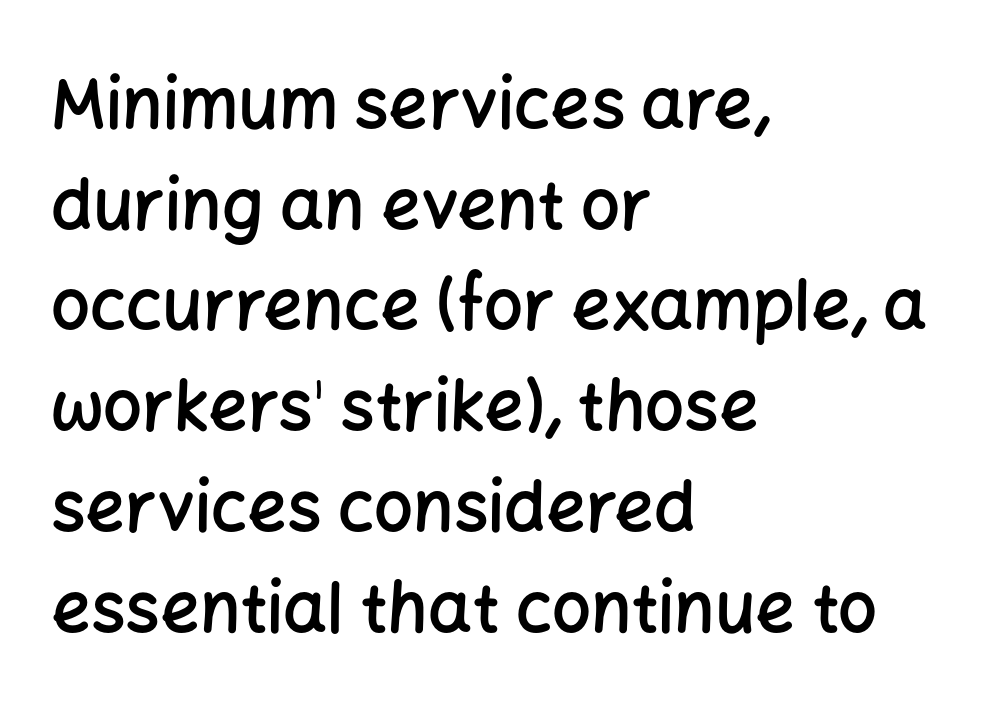
Characters remain perfectly vertical along every line. Stroke thickness is moderately raised; the sample reads as semibold. The letters carry no serifs — their stems end cleanly without finishing strokes. Clear beneath every line of the passage.
